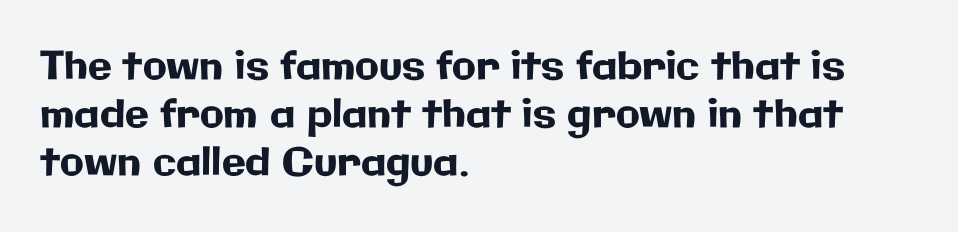
Q: Is the text italic (slanted)? A: No, it is upright.
Q: Is the typeface a serif or a sans-serif typeface? A: Sans-serif.
Q: Is the text underlined? A: No.
Q: How is the paragraph aligned? A: Left-aligned.
Q: Is the spacing between letters normal or unusually wide? A: Normal.
Q: Width (condensed, normal, or wide)? A: Normal.
Q: Stroke contrast? A: Low.
Q: x-height? A: Medium.
Q: Monospaced? A: No.
